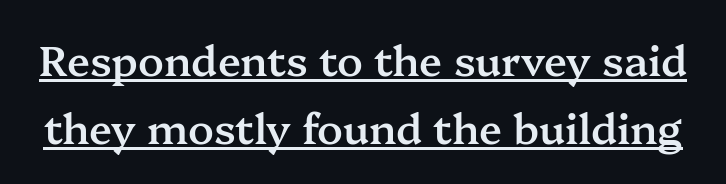
{"serif": "yes", "italic": "no", "bold": "semi", "weight": "semibold", "width": "normal", "stroke_contrast": "medium", "x_height": "medium", "monospaced": "no", "underline": "yes", "line_spacing": "normal", "line_spacing_ratio": 1.62, "letter_spacing": "normal", "letter_spacing_em": 0.0, "glyph_px": 42}
